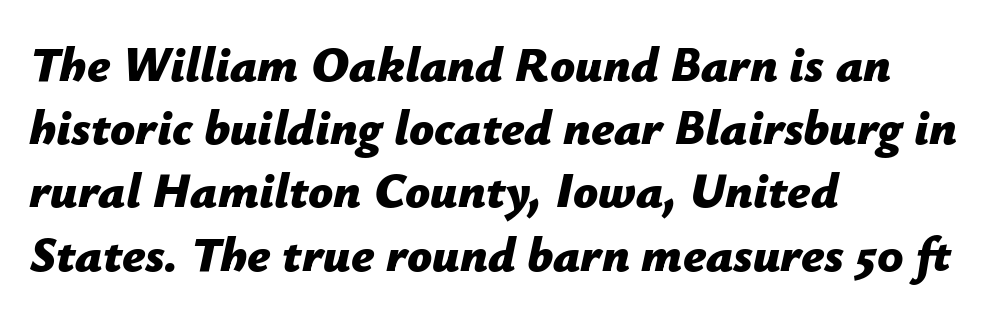
The area under the type is left untouched. Does the weight exceed regular? Yes, all the way to bold. A typesetter would call this leading conventional body-copy spacing. Posture: slanted.
